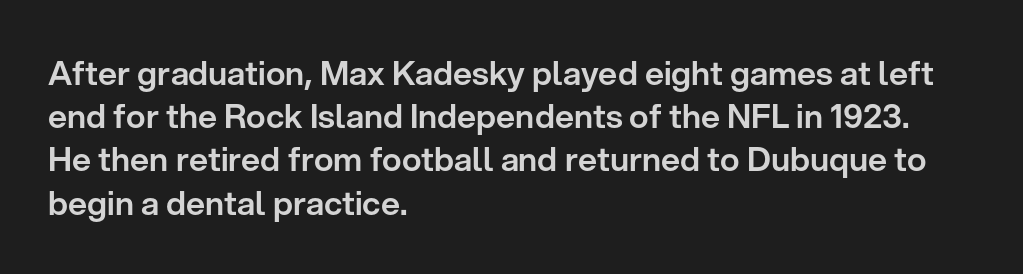
{"serif": "no", "italic": "no", "width": "normal", "stroke_contrast": "low", "x_height": "medium", "monospaced": "no", "underline": "no", "align": "left", "line_spacing": "normal", "line_spacing_ratio": 1.31, "letter_spacing": "normal", "letter_spacing_em": 0.0, "glyph_px": 33}
